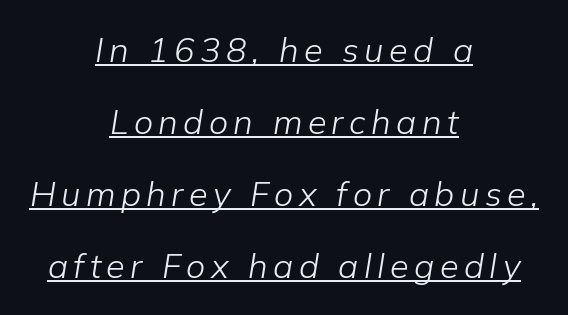
Think of a printed novel: that variable character pitch is what you see here. These characters rest on top of a visible drawn line. There's an unmistakable incline to the writing here. The lines are quadded center.
